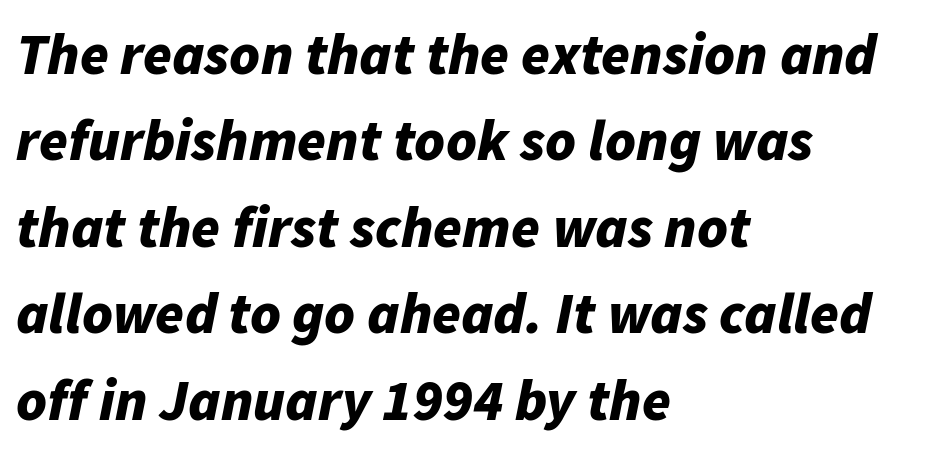
If you measured baseline to baseline, you'd find a middling distance. Nobody drew a line under any word here. Which margin do the lines hug? The left one — the right edge is uneven. Looking at the ascenders, they clearly lean. Here the designer chose a conventional face with non-uniform glyph widths.
